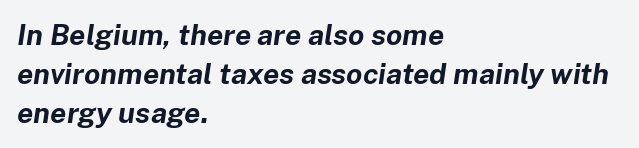
Q: Is the text bold? A: Yes.
Q: Is the text italic (slanted)? A: Yes, it leans right by about 8 degrees.
Q: Is the text underlined? A: No.
Q: How is the paragraph aligned? A: Left-aligned.
Q: Is the spacing between letters normal or unusually wide? A: Normal.
Q: Is the spacing between lines tight, normal or loose? A: Normal.
Q: Width (condensed, normal, or wide)? A: Normal.
Q: Stroke contrast? A: Low.
Q: x-height? A: Medium.
Q: Monospaced? A: No.
